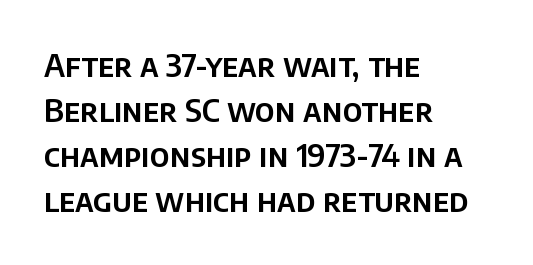
{"serif": "no", "italic": "no", "width": "normal", "stroke_contrast": "low", "x_height": "large", "monospaced": "no", "underline": "no", "align": "left", "line_spacing": "normal", "line_spacing_ratio": 1.41, "letter_spacing": "normal", "letter_spacing_em": 0.0, "glyph_px": 32}
